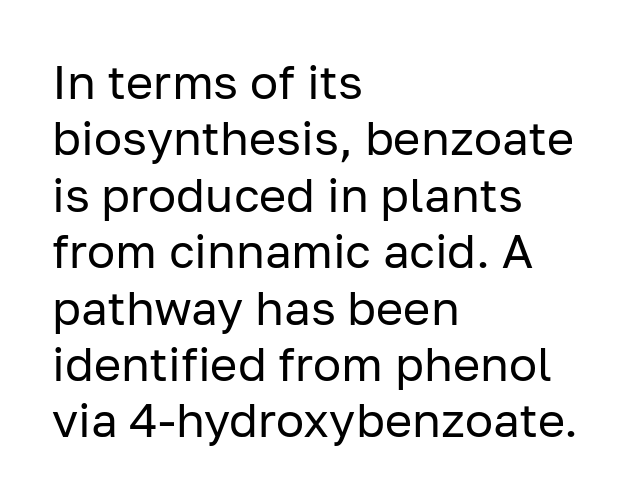
The zone under the glyphs is completely vacant. The horizontal fit of the characters is conventional and even. I'd call this a sans setting — the letters go barefoot. Counters stay open thanks to moderate or lighter strokes.
